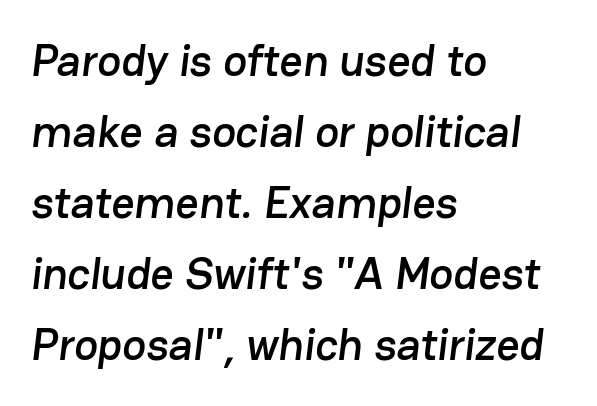
The image shows 45 px sans-serif type; set left-aligned, normal line spacing (1.58x), normal letter spacing, not underlined; low stroke contrast and a medium x-height.
